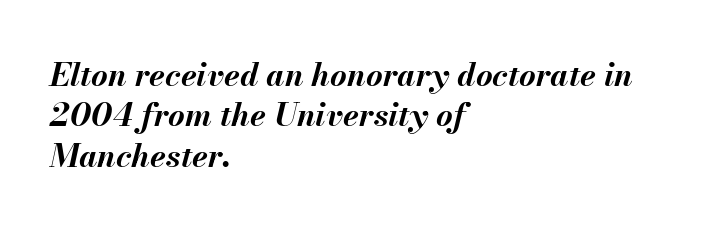
{"italic": "yes", "lean": "right", "slant_degrees": 13, "bold": "yes", "weight": "bold", "width": "normal", "stroke_contrast": "medium", "x_height": "small", "monospaced": "no", "underline": "no", "align": "left", "line_spacing": "normal", "line_spacing_ratio": 1.26, "letter_spacing": "normal", "letter_spacing_em": 0.0, "glyph_px": 32}
